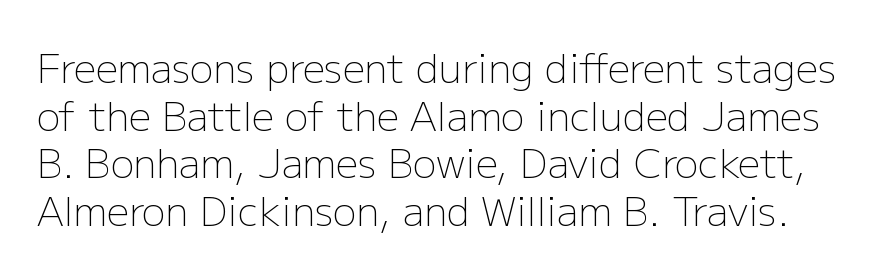
The specimen reads as upright at a glance. Tracking here is standard; glyphs follow each other at the usual distance. Each letter keeps its own natural width here, so spacing adapts to shape. Weight class: somewhere from thin through regular. A clean baseline with only descenders dipping below it. The typeface chosen for these lines omits serifs.
